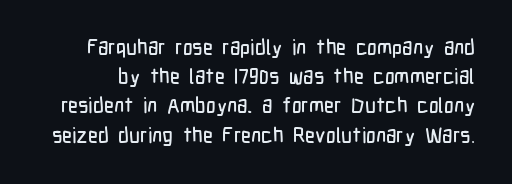
Q: Is the text italic (slanted)? A: No, it is upright.
Q: Is the text underlined? A: No.
Q: Is the spacing between letters normal or unusually wide? A: Normal.
Q: Is the spacing between lines tight, normal or loose? A: Normal.
